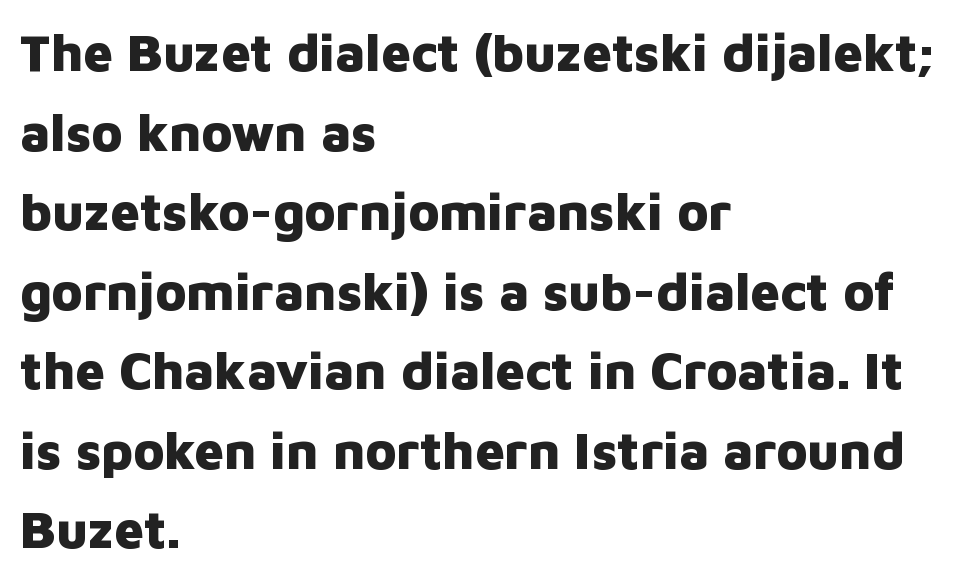
Where is the straight margin? On the left. These lines are rendered in a variable-pitch font. How would I describe the line gaps? Plain and ordinary. Quick note: not italic, upright. The letters are bold, with thick, heavy strokes. Type without underlining.
